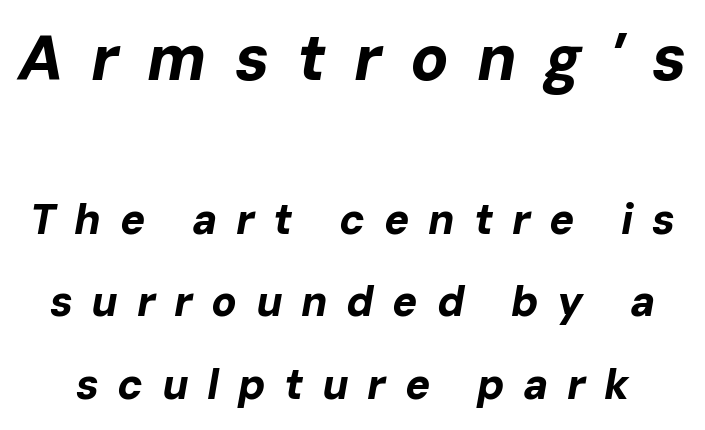
The image shows 63 px bold type, italic (leaning right); set loose line spacing (1.97x), unusually wide letter spacing (+0.44 em), not underlined; the first (top) block is 1.5x larger; low stroke contrast and a medium x-height.
